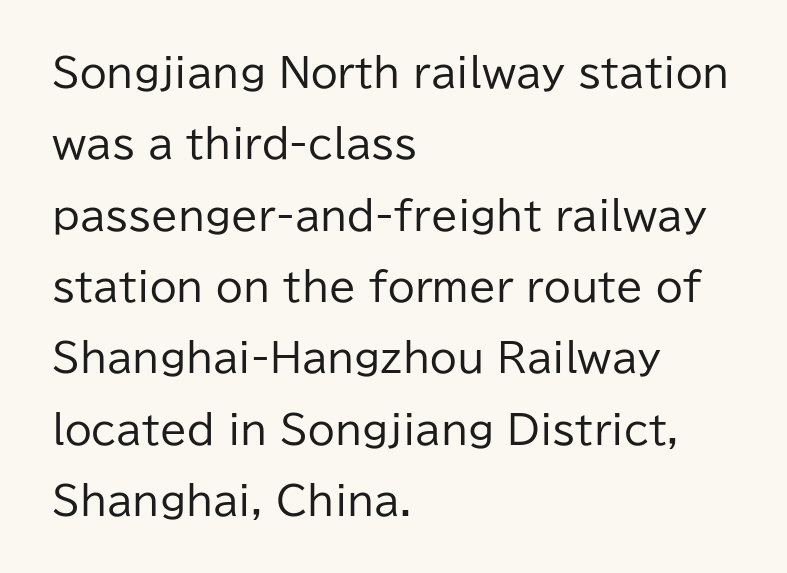
The image shows 39 px regular-weight sans-serif type, upright; set left-aligned, line spacing 1.83x, normal letter spacing, not underlined; low stroke contrast and a medium x-height.
